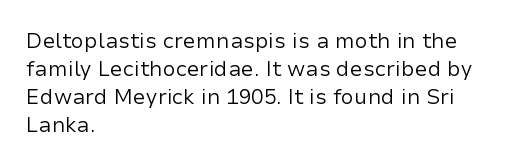
Visually the block forms a straight wall on the left and a jagged coastline on the right. Style check: upright. Bold? No — there's no thickening of the strokes. Notice how descenders clear the ascenders below comfortably — that's standard leading. Each word holds together tightly as a unit, with standard inter-letter gaps.
